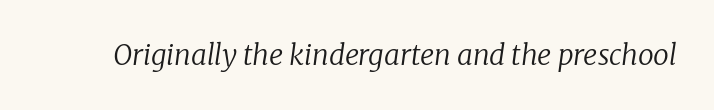
The image shows 28 px regular-weight serif type, italic (leaning right); set normal letter spacing, not underlined; low stroke contrast and a medium x-height.
